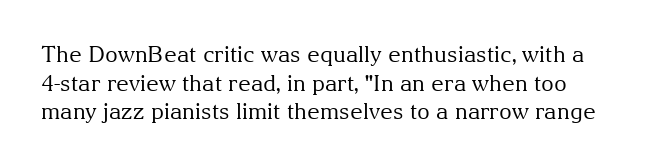
{"italic": "no", "bold": "no", "underline": "no", "line_spacing": "normal", "line_spacing_ratio": 1.3, "letter_spacing": "normal", "letter_spacing_em": 0.0, "glyph_px": 22}
